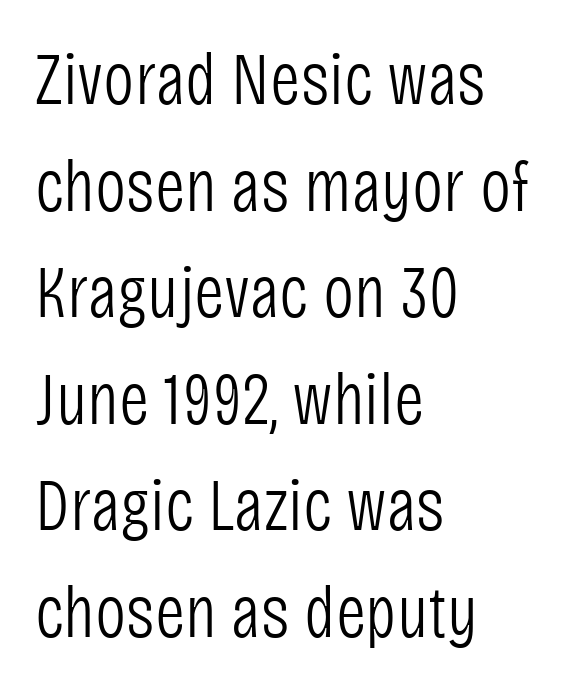
{"serif": "no", "italic": "no", "bold": "no", "weight": "light", "width": "condensed", "stroke_contrast": "low", "x_height": "large", "monospaced": "no", "underline": "no", "align": "left", "line_spacing": "normal", "line_spacing_ratio": 1.44, "letter_spacing": "normal", "letter_spacing_em": 0.0, "glyph_px": 74}
